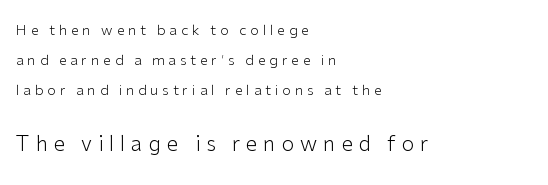
{"italic": "no", "bold": "no", "underline": "no", "align": "left", "line_spacing": "loose", "line_spacing_ratio": 2.15, "letter_spacing": "wide", "letter_spacing_em": 0.28, "larger_block": "second", "size_ratio": 1.5, "glyph_px": 21}
